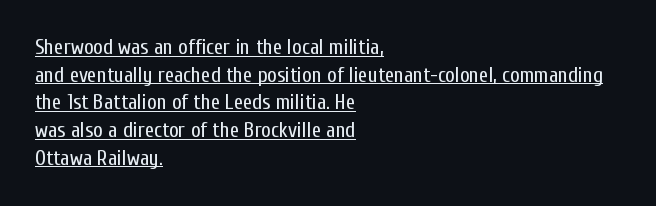
All the whitespace from short lines collects on the right. In designer terms, the underline attribute is active on this setting. Vertical stems look standard width or narrower in stroke. Leading: standard.
